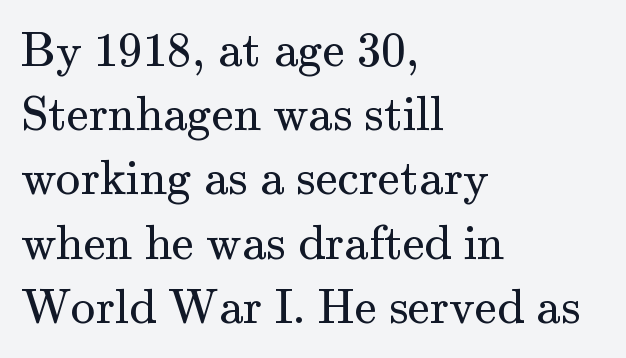
The image shows 49 px regular-weight serif type, upright; set left-aligned, normal line spacing (1.31x), normal letter spacing, not underlined; medium stroke contrast and a small x-height.
